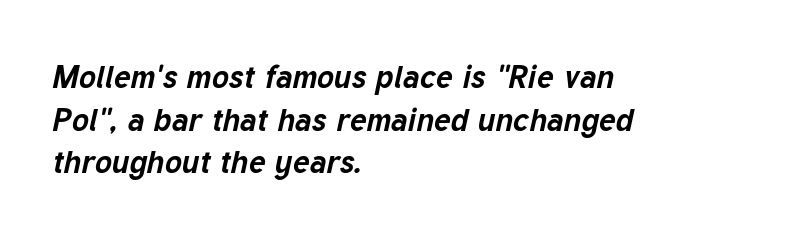
Q: Is the text bold? A: Yes.
Q: Is the text italic (slanted)? A: Yes, it leans right by about 12 degrees.
Q: Is the text underlined? A: No.
Q: How is the paragraph aligned? A: Left-aligned.
Q: Is the spacing between letters normal or unusually wide? A: Normal.
Q: Is the spacing between lines tight, normal or loose? A: Normal.
Q: Width (condensed, normal, or wide)? A: Normal.
Q: Stroke contrast? A: Low.
Q: x-height? A: Medium.
Q: Monospaced? A: No.
